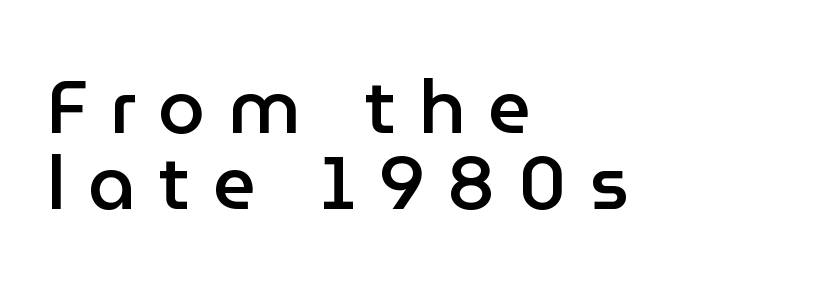
Q: Is the text bold? A: Semi-bold.
Q: Is the text italic (slanted)? A: No, it is upright.
Q: Is the typeface a serif or a sans-serif typeface? A: Sans-serif.
Q: Is the text underlined? A: No.
Q: How is the paragraph aligned? A: Left-aligned.
Q: Is the spacing between letters normal or unusually wide? A: Unusually wide.
Q: Is the spacing between lines tight, normal or loose? A: Tight.
Q: Width (condensed, normal, or wide)? A: Normal.
Q: Stroke contrast? A: Low.
Q: x-height? A: Medium.
Q: Monospaced? A: No.
